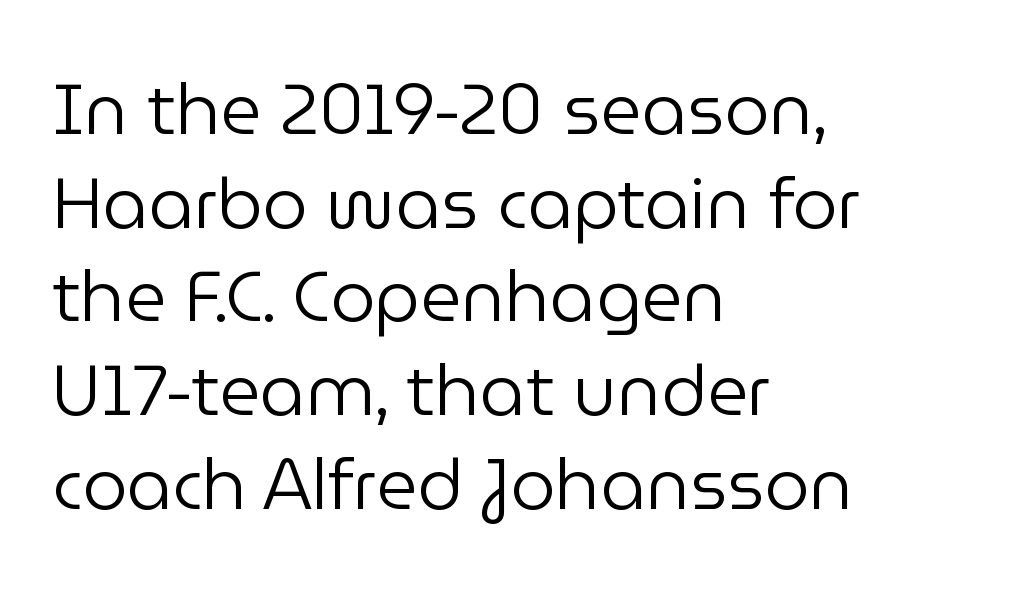
Line beginnings align vertically; line endings do not. A typesetter would call this proportional, since set widths differ per character. This block has exactly the height ordinary leading produces. The baseline area is clear.
